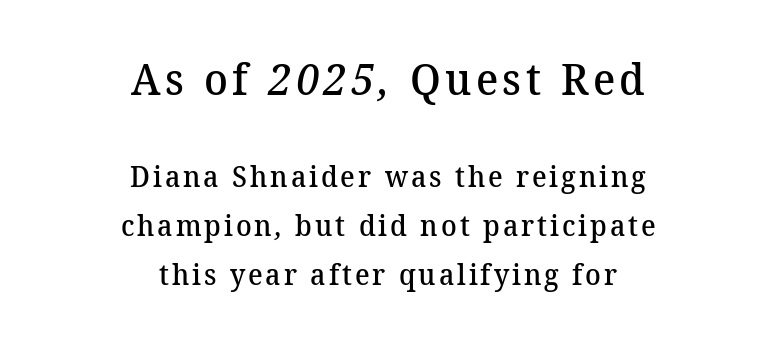
The image shows 44 px semibold serif type; set centered, normal line spacing (1.68x), not underlined; the first (top) block is 1.52x larger; medium stroke contrast and a medium x-height.
